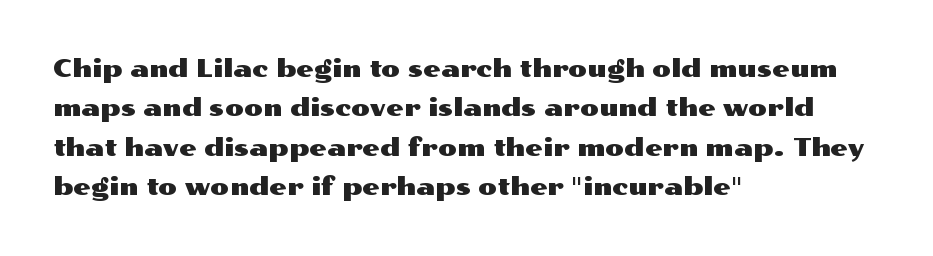
The setting favours the left margin, as ordinary paragraphs usually do. Is there any slant? The stems are plumb. A bare baseline throughout the passage. The letterforms sit shoulder to shoulder at normal distance. These lines sit exactly where default settings would place them.
